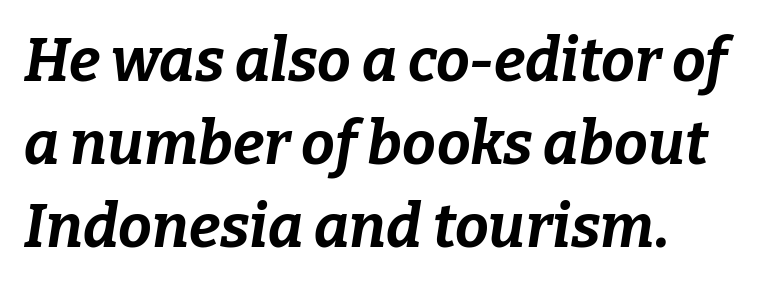
{"italic": "yes", "lean": "right", "slant_degrees": 9, "bold": "yes", "weight": "bold", "width": "normal", "stroke_contrast": "low", "x_height": "medium", "monospaced": "no", "underline": "no", "align": "left", "line_spacing": "normal", "line_spacing_ratio": 1.38, "letter_spacing": "normal", "letter_spacing_em": 0.0, "glyph_px": 60}
